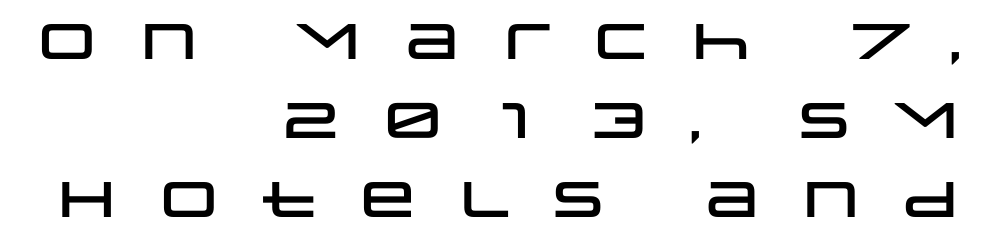
{"serif": "no", "italic": "no", "width": "wide", "stroke_contrast": "low", "x_height": "large", "monospaced": "no", "underline": "no", "align": "right", "line_spacing": "normal", "line_spacing_ratio": 1.58, "letter_spacing": "wide", "letter_spacing_em": 0.5, "glyph_px": 50}
